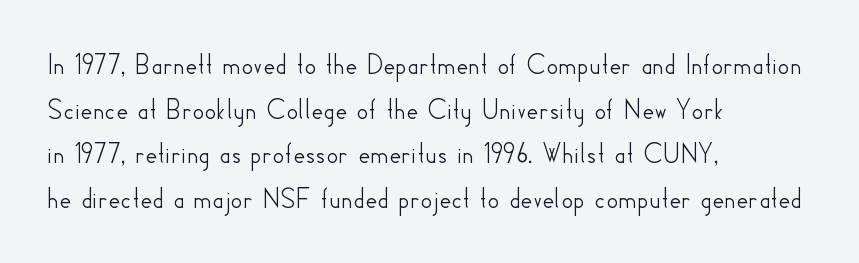
A roman cut, with each character standing at attention. A typesetter would call this proportional, since set widths differ per character. Is there much room between lines? A standard amount, neither cramped nor airy. Nope, no serifs anywhere on these letters. Letter spacing: default.
